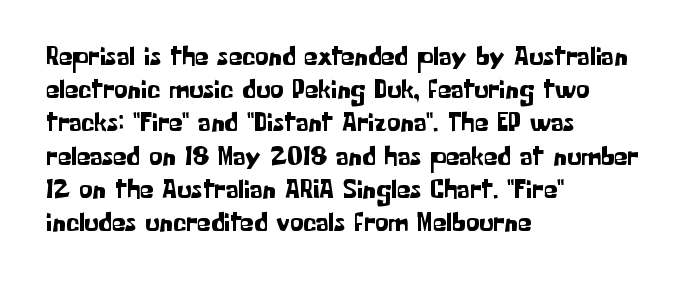
{"italic": "no", "underline": "no", "align": "left", "line_spacing_ratio": 1.23, "letter_spacing": "normal", "letter_spacing_em": 0.0, "glyph_px": 27}
